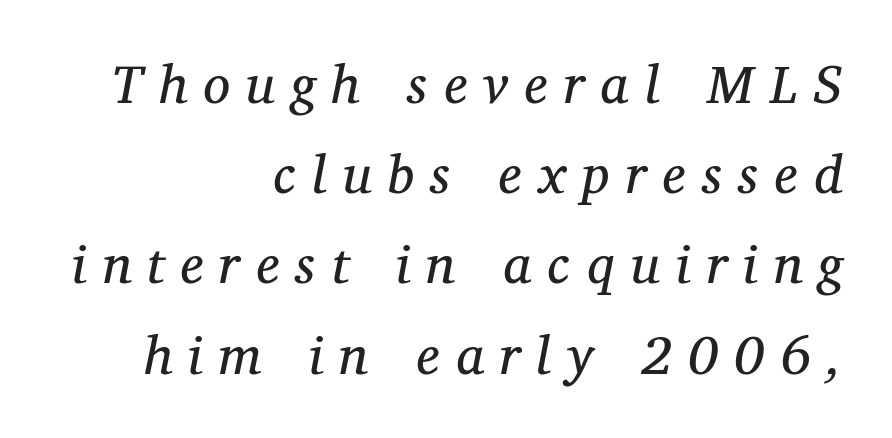
The image shows 54 px regular-weight serif type, italic (leaning right); set right-aligned, normal line spacing (1.67x), unusually wide letter spacing (+0.3 em), not underlined; medium stroke contrast and a medium x-height.
